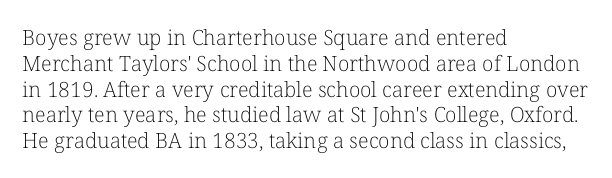
Visually the block forms a straight wall on the left and a jagged coastline on the right. This sample uses plain, unmodified letter spacing. The face looks like a standard text weight, possibly lighter. Check under the words: just untouched page. Does the lettering tilt? It doesn't — this is upright.
